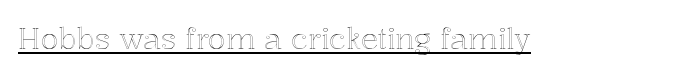
Q: Is the text italic (slanted)? A: No, it is upright.
Q: Is the text underlined? A: Yes.
Q: Is the spacing between letters normal or unusually wide? A: Normal.
Q: Width (condensed, normal, or wide)? A: Normal.
Q: x-height? A: Medium.
Q: Monospaced? A: No.
